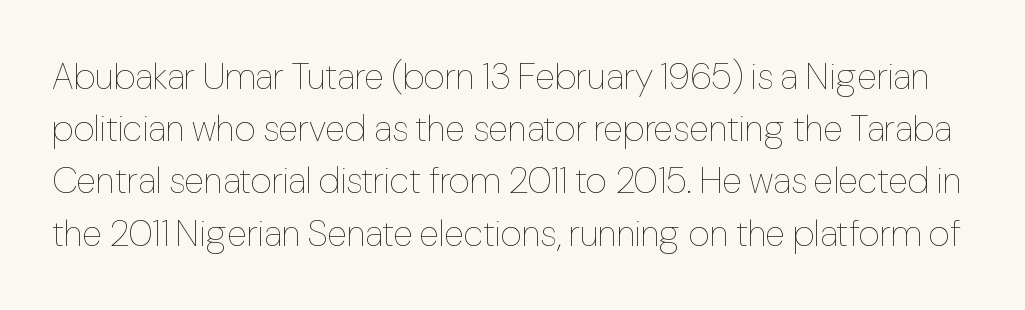
{"italic": "no", "bold": "no", "weight": "thin", "width": "condensed", "stroke_contrast": "low", "x_height": "medium", "monospaced": "no", "underline": "no", "line_spacing": "normal", "line_spacing_ratio": 1.41, "letter_spacing": "normal", "letter_spacing_em": 0.0, "glyph_px": 37}
